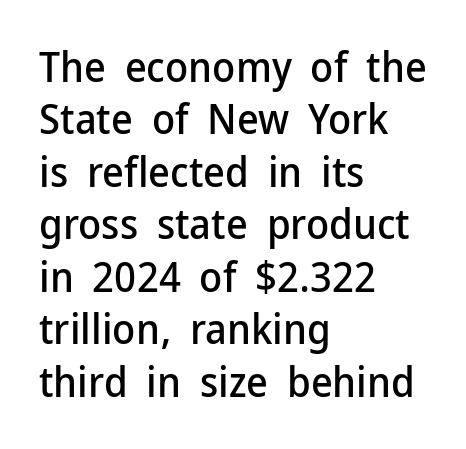
Q: Is the text italic (slanted)? A: No, it is upright.
Q: Is the typeface a serif or a sans-serif typeface? A: Sans-serif.
Q: Is the text underlined? A: No.
Q: How is the paragraph aligned? A: Left-aligned.
Q: Is the spacing between letters normal or unusually wide? A: Normal.
Q: Is the spacing between lines tight, normal or loose? A: Normal.
Q: Width (condensed, normal, or wide)? A: Normal.
Q: Stroke contrast? A: Low.
Q: x-height? A: Medium.
Q: Monospaced? A: No.
